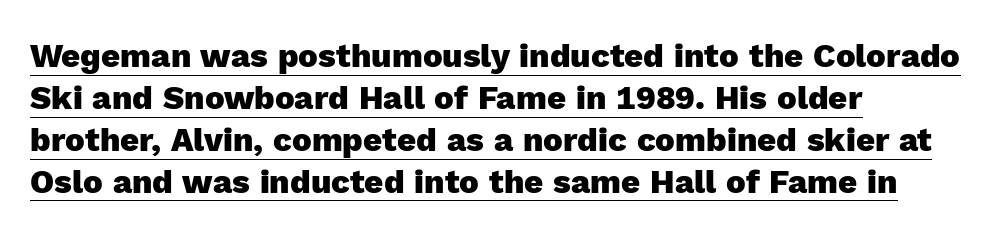
The image shows 33 px heavy sans-serif type, upright; set left-aligned, normal line spacing (1.27x), normal letter spacing, underlined; a medium x-height.
